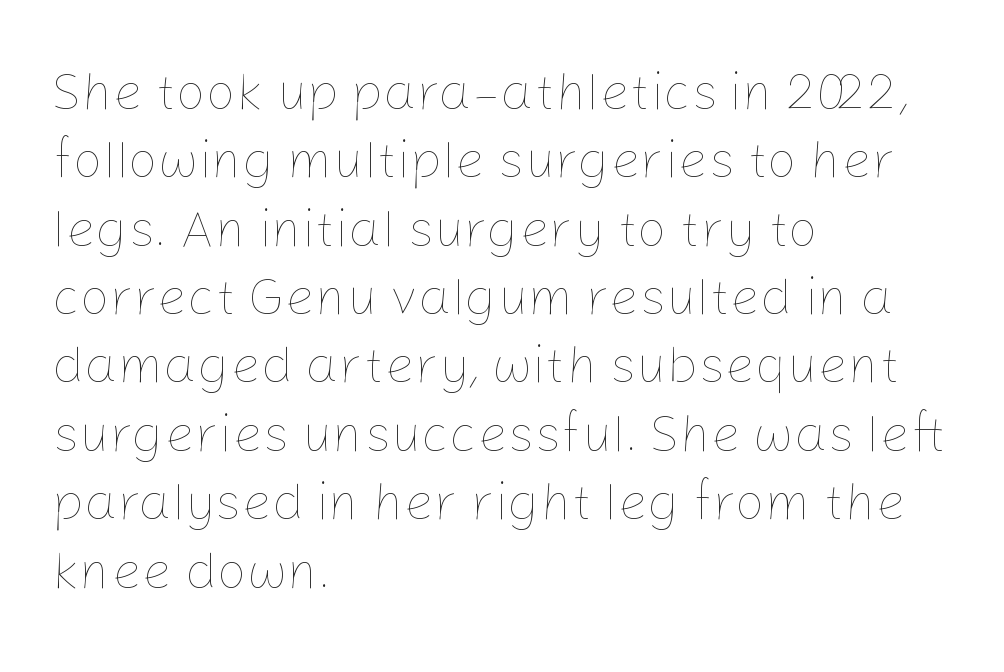
Line beginnings align vertically; line endings do not. Unlike italic type, these characters show no tilt at all. This block has exactly the height ordinary leading produces. Counters stay open thanks to moderate or lighter strokes. The line texture is even and compact thanks to regular tracking.
